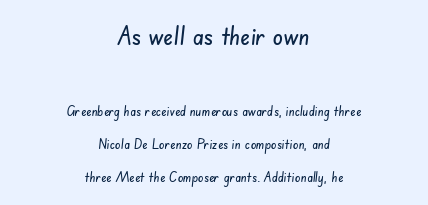
Any mark beneath the type? The region is blank. Line spacing here is loose. Character size in the leading block exceeds that of the trailing block. Centered paragraph, ragged on both sides.
